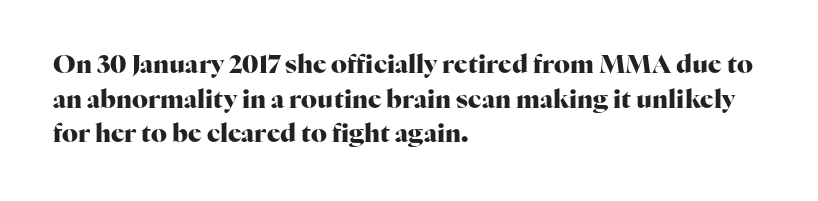
The type sits square on the baseline with zero lean. Summary of weight: heavy, a full bold. Rule under the text: the space is simply empty. Is the letter spacing exaggerated? No — it looks like the ordinary default.
